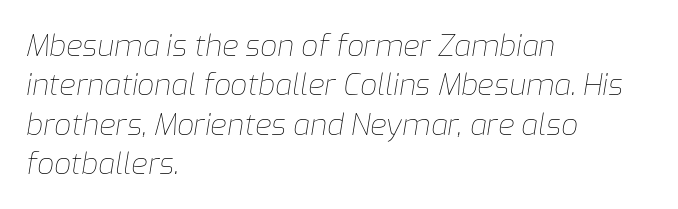
The image shows 30 px thin type, italic (leaning right); set left-aligned, normal line spacing (1.31x), normal letter spacing, not underlined; low stroke contrast and a medium x-height.
